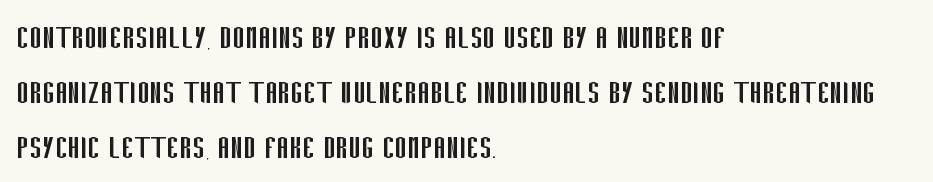
Q: Is the text bold? A: No.
Q: Is the text italic (slanted)? A: No, it is upright.
Q: Is the typeface a serif or a sans-serif typeface? A: Sans-serif.
Q: Is the text underlined? A: No.
Q: How is the paragraph aligned? A: Left-aligned.
Q: Is the spacing between letters normal or unusually wide? A: Normal.
Q: Is the spacing between lines tight, normal or loose? A: Normal.
Q: Width (condensed, normal, or wide)? A: Condensed.
Q: Stroke contrast? A: Low.
Q: x-height? A: Large.
Q: Monospaced? A: No.
